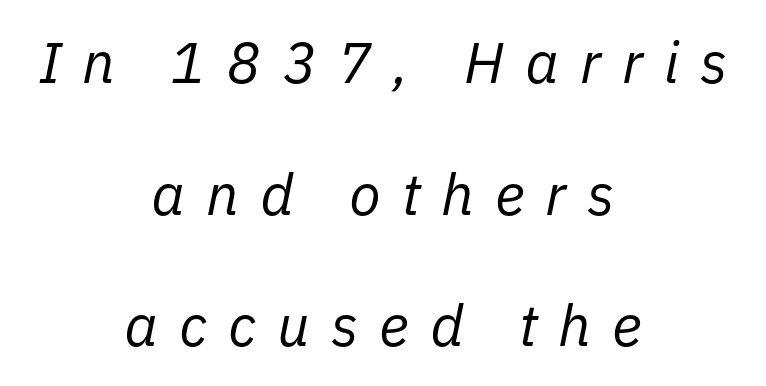
The image shows 58 px regular-weight type, italic (leaning right); set centered, loose line spacing (2.27x), unusually wide letter spacing (+0.36 em), not underlined; low stroke contrast and a medium x-height.
